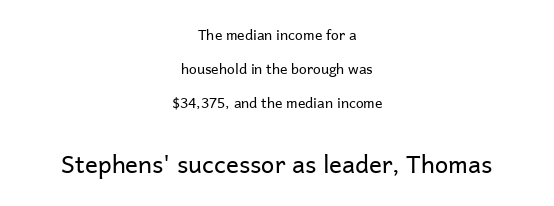
The image shows 24 px text type, upright; set centered, loose line spacing (2.43x), normal letter spacing, not underlined; the second (bottom) block is 1.71x larger.
